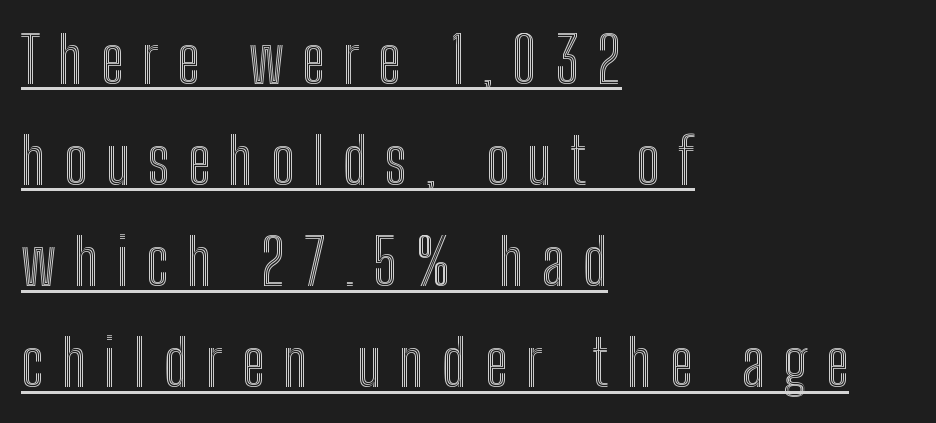
{"italic": "no", "width": "condensed", "x_height": "medium", "monospaced": "no", "underline": "yes", "align": "left", "line_spacing": "normal", "line_spacing_ratio": 1.58, "letter_spacing": "wide", "letter_spacing_em": 0.28, "glyph_px": 64}
